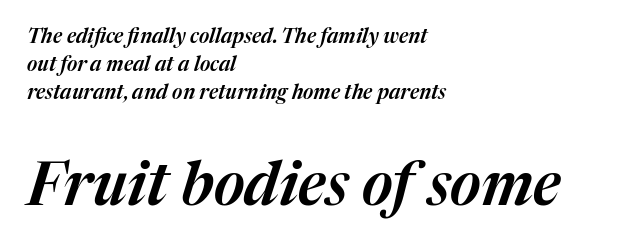
The image shows 60 px text type, italic (leaning right); set left-aligned, normal line spacing (1.39x), normal letter spacing, not underlined; the second (bottom) block is 3.0x larger; medium stroke contrast and a medium x-height.
